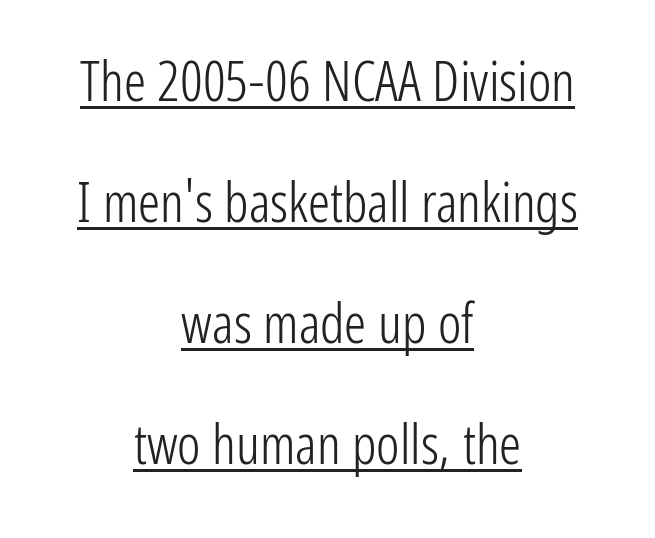
The image shows 55 px light, condensed sans-serif type, upright; set centered, loose line spacing (2.2x), normal letter spacing, underlined; low stroke contrast and a medium x-height.
